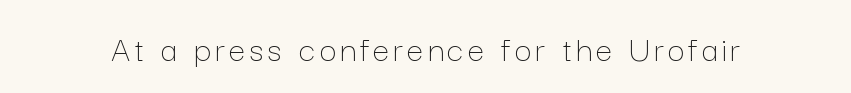
The image shows 37 px thin type, upright; set not underlined; low stroke contrast and a medium x-height.
